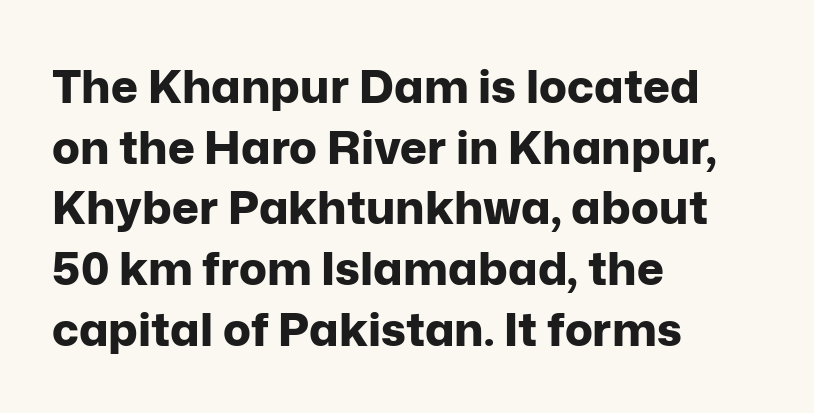
{"serif": "no", "italic": "no", "bold": "yes", "weight": "bold", "width": "normal", "stroke_contrast": "low", "x_height": "medium", "monospaced": "no", "underline": "no", "align": "left", "line_spacing": "normal", "line_spacing_ratio": 1.32, "letter_spacing": "normal", "letter_spacing_em": 0.0, "glyph_px": 46}
